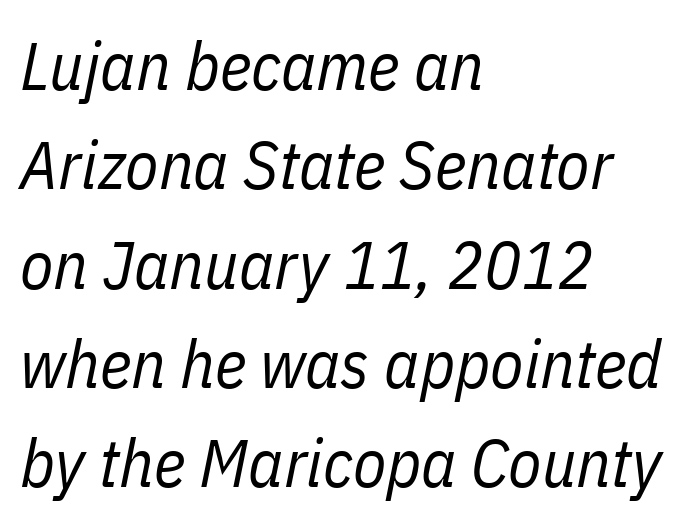
What stands out about the letter spacing? Nothing — it is the standard amount. The passage shown is typed in a proportional face where columns would drift. Only glyphs here, with clear space below each row. A normal amount of white space separates one row of letters from the next.
